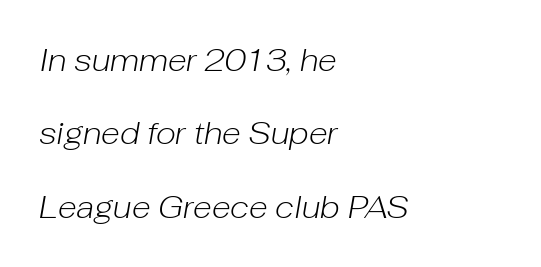
The image shows 31 px light type, italic (leaning right); set left-aligned, loose line spacing (2.37x), normal letter spacing, not underlined; low stroke contrast and a medium x-height.
